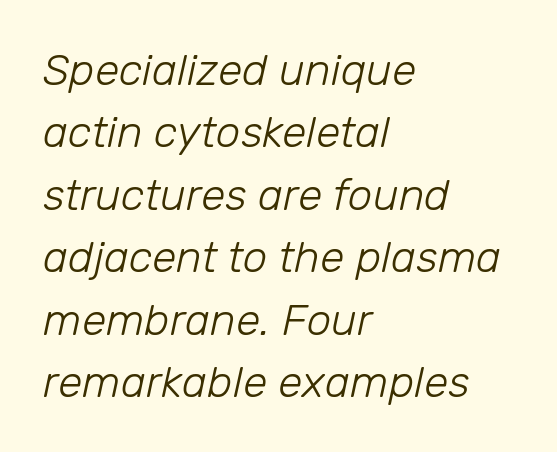
Q: Is the text bold? A: No.
Q: Is the text italic (slanted)? A: Yes, it leans right by about 12 degrees.
Q: Is the text underlined? A: No.
Q: How is the paragraph aligned? A: Left-aligned.
Q: Is the spacing between letters normal or unusually wide? A: Normal.
Q: Is the spacing between lines tight, normal or loose? A: Normal.
Q: Width (condensed, normal, or wide)? A: Normal.
Q: Stroke contrast? A: Low.
Q: x-height? A: Medium.
Q: Monospaced? A: No.
